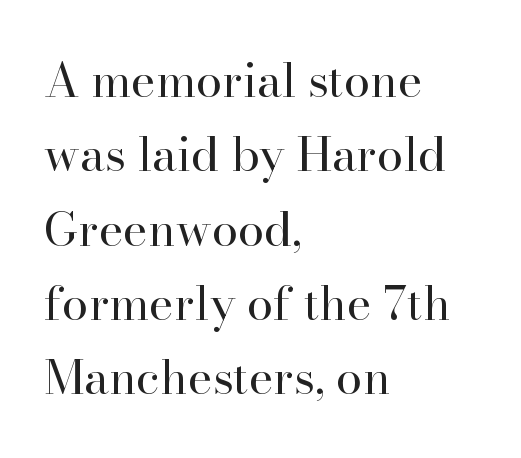
{"serif": "yes", "italic": "no", "bold": "no", "weight": "regular", "width": "normal", "stroke_contrast": "high", "x_height": "small", "monospaced": "no", "underline": "no", "align": "left", "line_spacing": "normal", "line_spacing_ratio": 1.58, "letter_spacing": "normal", "letter_spacing_em": 0.0, "glyph_px": 47}
